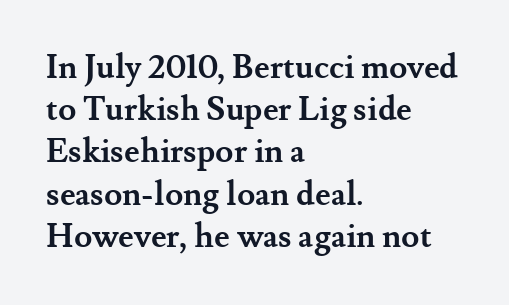
The image shows 33 px semibold serif type, upright; set left-aligned, normal line spacing (1.28x), normal letter spacing, not underlined; medium stroke contrast and a small x-height.
